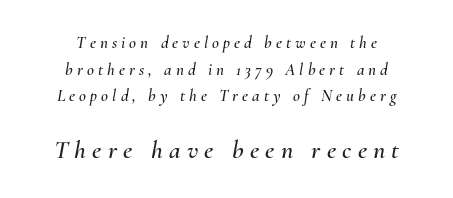
The image shows 26 px text type, italic (leaning right); set centered, normal line spacing (1.57x), unusually wide letter spacing (+0.24 em), not underlined; the second (bottom) block is 1.53x larger.
